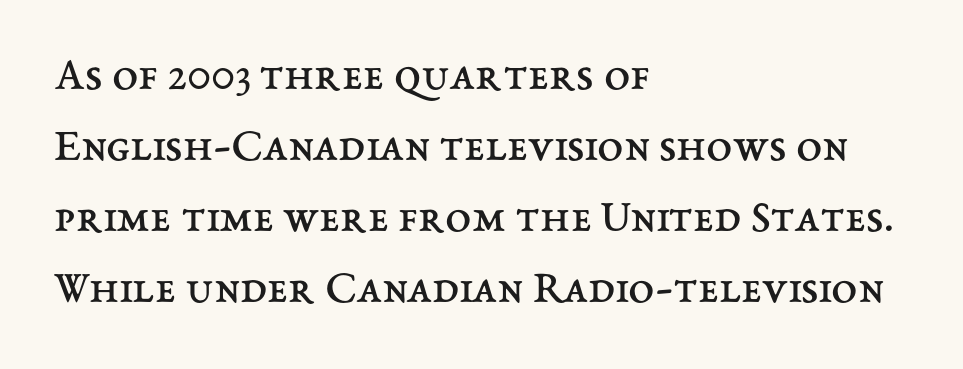
Weight class: somewhere from thin through regular. Layout note: lines flush left. Evenly set lines give the paragraph a standard silhouette. No italicization has been applied; the sample stays upright. Has an underline been added? It has not.
